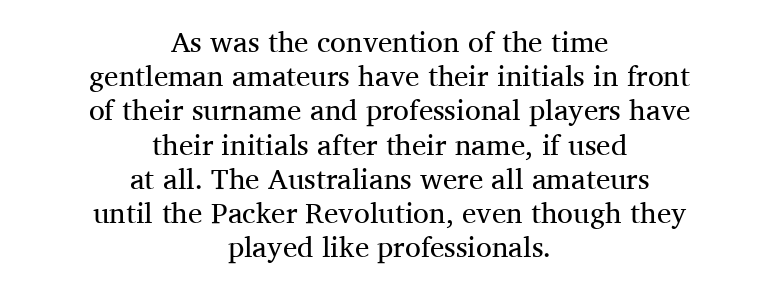
{"serif": "yes", "italic": "no", "bold": "no", "weight": "regular", "width": "normal", "stroke_contrast": "medium", "x_height": "medium", "monospaced": "no", "underline": "no", "align": "center", "line_spacing_ratio": 1.18, "letter_spacing": "normal", "letter_spacing_em": 0.0, "glyph_px": 29}
